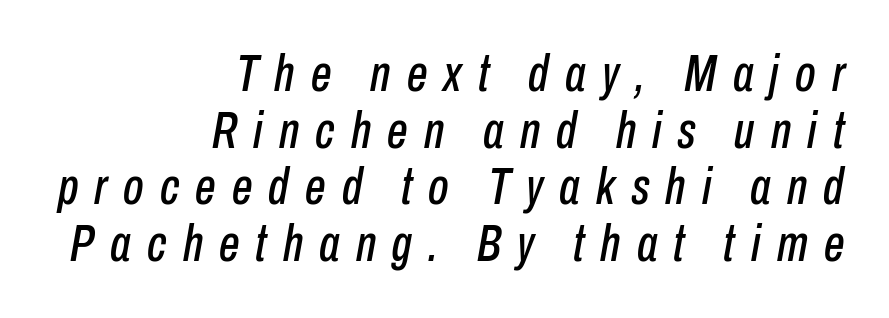
The image shows 52 px condensed type, italic (leaning right); set right-aligned, tight line spacing (1.09x), unusually wide letter spacing (+0.31 em), not underlined; low stroke contrast and a medium x-height.
